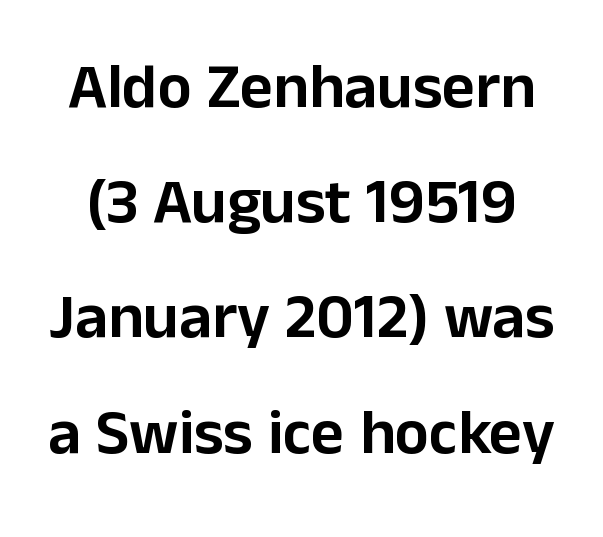
{"serif": "no", "italic": "no", "width": "normal", "stroke_contrast": "low", "x_height": "medium", "monospaced": "no", "underline": "no", "line_spacing_ratio": 1.8, "letter_spacing": "normal", "letter_spacing_em": 0.0, "glyph_px": 64}
